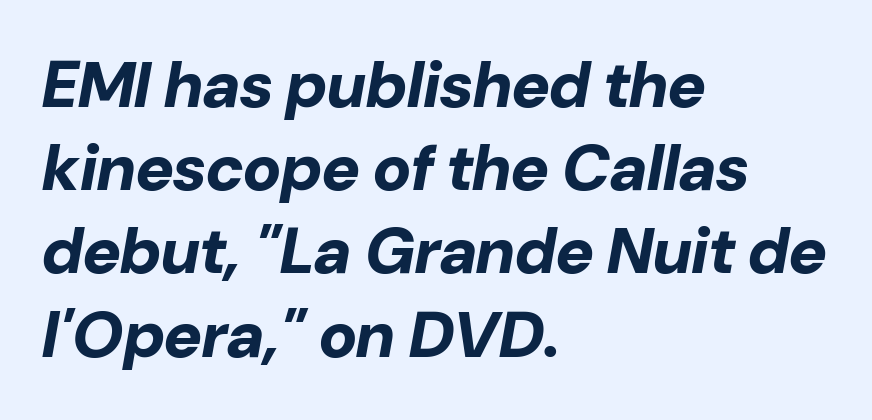
{"italic": "yes", "lean": "right", "slant_degrees": 10, "bold": "yes", "weight": "bold", "width": "normal", "stroke_contrast": "low", "x_height": "medium", "monospaced": "no", "underline": "no", "align": "left", "line_spacing": "normal", "line_spacing_ratio": 1.28, "letter_spacing": "normal", "letter_spacing_em": 0.0, "glyph_px": 65}
